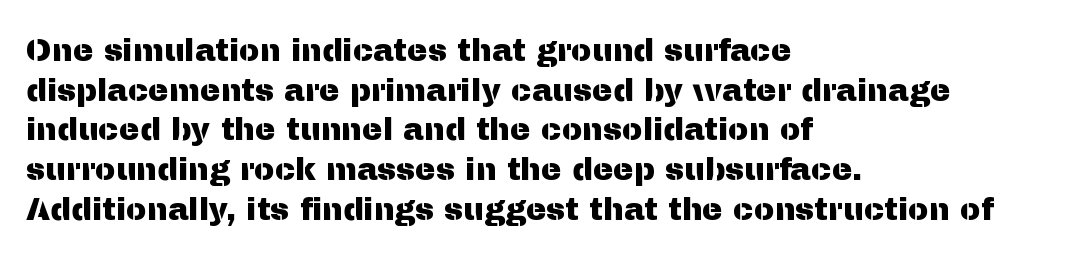
Q: Is the text italic (slanted)? A: No, it is upright.
Q: Is the typeface a serif or a sans-serif typeface? A: Sans-serif.
Q: Is the text underlined? A: No.
Q: How is the paragraph aligned? A: Left-aligned.
Q: Is the spacing between letters normal or unusually wide? A: Normal.
Q: Is the spacing between lines tight, normal or loose? A: Normal.
Q: Width (condensed, normal, or wide)? A: Normal.
Q: Stroke contrast? A: Medium.
Q: x-height? A: Medium.
Q: Monospaced? A: No.
